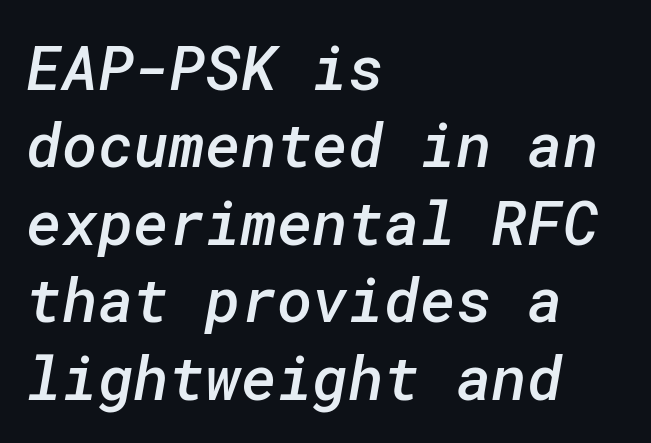
Nope, no serifs anywhere on these letters. Strokes here are thickened, but only to semibold level. Reading down the column, the eye jumps a familiar distance to each next line. No word sits above an underline.
